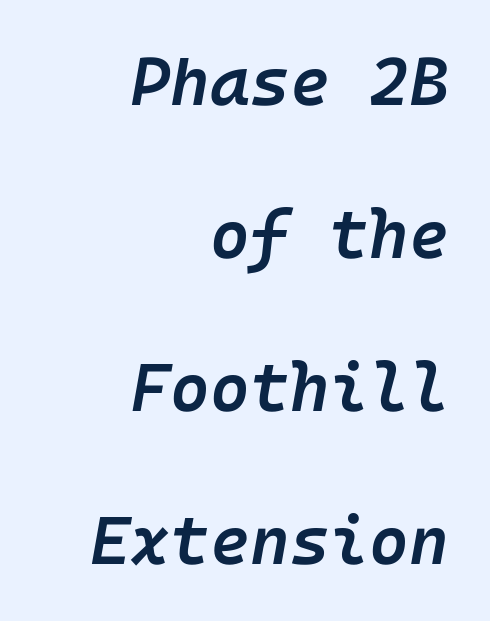
The image shows 68 px semibold type, italic (leaning right); set right-aligned, loose line spacing (2.25x), normal letter spacing, not underlined; low stroke contrast and a medium x-height.
